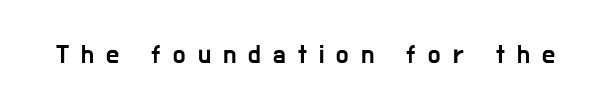
{"italic": "no", "underline": "no", "letter_spacing": "wide", "letter_spacing_em": 0.47, "glyph_px": 26}
